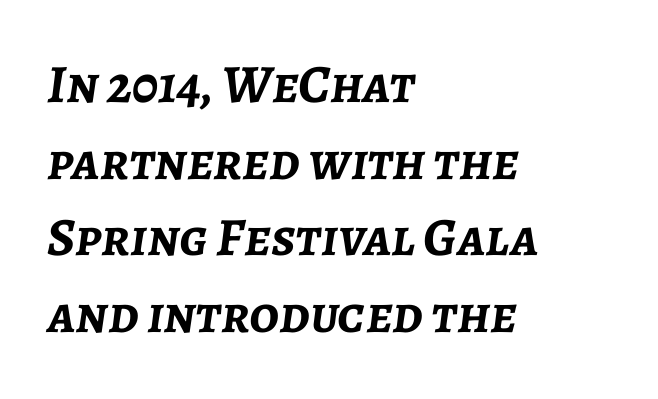
Which margin do the lines hug? The left one — the right edge is uneven. Regarding leading, the lines here are spaced in the standard way. Students, this is bold: see how much ink each stroke carries. Compared with typical body copy, the letter spacing here is the same. The specimen omits any rule beneath the text block's lines.
